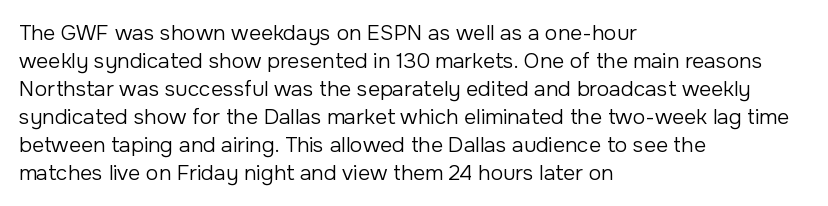
{"italic": "no", "bold": "no", "underline": "no", "align": "left", "line_spacing": "normal", "line_spacing_ratio": 1.33, "letter_spacing": "normal", "letter_spacing_em": 0.0, "glyph_px": 21}
